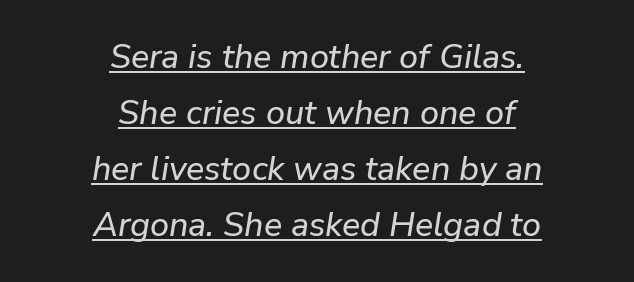
Q: Is the text italic (slanted)? A: Yes, it leans right by about 9 degrees.
Q: Is the text underlined? A: Yes.
Q: How is the paragraph aligned? A: Centered.
Q: Is the spacing between letters normal or unusually wide? A: Normal.
Q: Is the spacing between lines tight, normal or loose? A: Normal.
Q: Width (condensed, normal, or wide)? A: Normal.
Q: Stroke contrast? A: Low.
Q: x-height? A: Medium.
Q: Monospaced? A: No.
